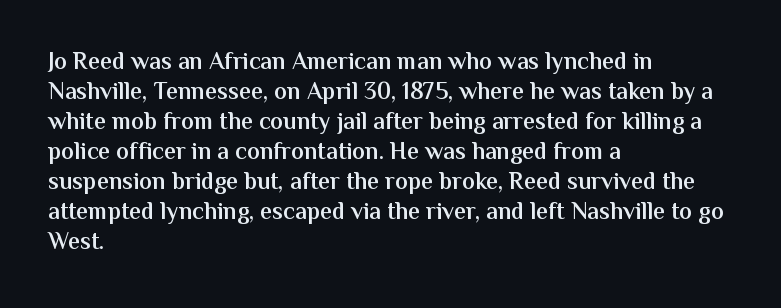
{"italic": "no", "bold": "semi", "underline": "no", "align": "left", "line_spacing": "normal", "line_spacing_ratio": 1.25, "letter_spacing": "normal", "letter_spacing_em": 0.0, "glyph_px": 24}
